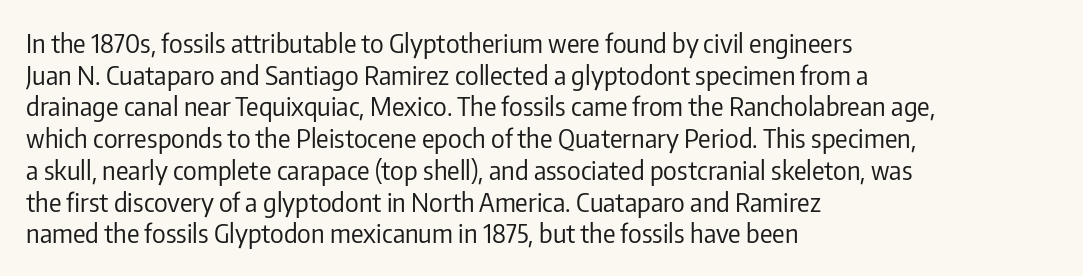
The image shows 26 px text type, upright; set left-aligned, line spacing 1.22x, normal letter spacing, not underlined.
